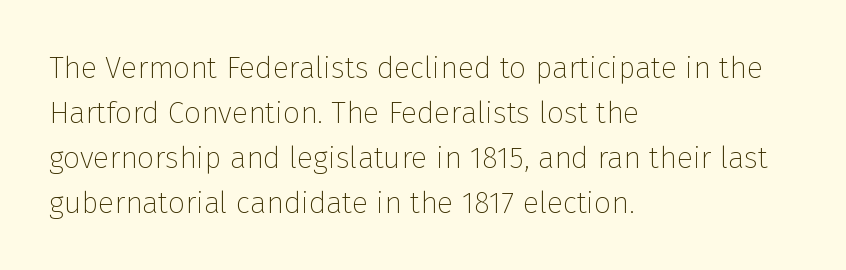
The image shows 30 px thin sans-serif type, upright; set left-aligned, normal line spacing (1.5x), normal letter spacing, not underlined; low stroke contrast and a medium x-height.
